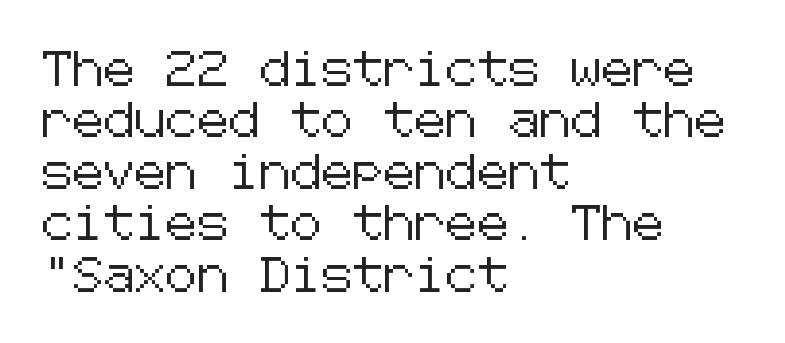
Every row of glyphs begins at an identical x-position on the left. Characters remain perfectly vertical along every line. Compared with typical paragraphs, the rows here are spaced about the same. Beneath every word, the page is bare. The characters display no serif detailing; their extremities are plain. Students, note that the glyphs here touch the page at normal intervals.
